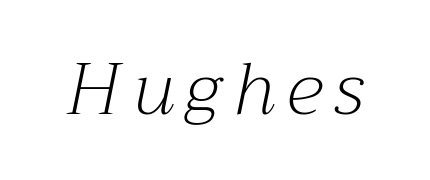
The glyphs in this specimen are seriffed. The glyphs are unaccompanied by any horizontal stroke below them. Note the varied advance widths — an 'i' is clearly narrower than an 'm'. The passage shown is not bold in any degree. Notice how the stems are inclined rather than vertical — that's the hallmark of italics.
